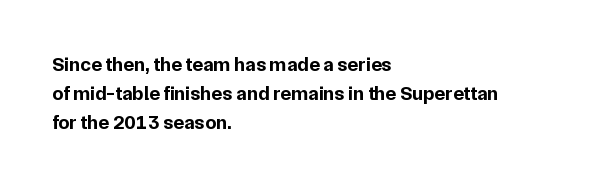
Q: Is the text bold? A: Yes.
Q: Is the text italic (slanted)? A: No, it is upright.
Q: Is the text underlined? A: No.
Q: How is the paragraph aligned? A: Left-aligned.
Q: Is the spacing between letters normal or unusually wide? A: Normal.
Q: Is the spacing between lines tight, normal or loose? A: Normal.
